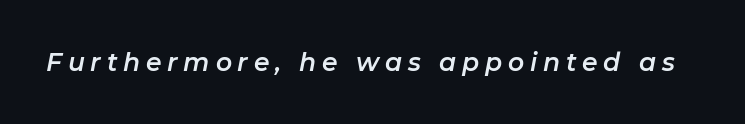
Descenders are the only things crossing below the line. In terms of letterspacing, this is a distinctly airy, spread setting. Designer's note — italics engaged.
